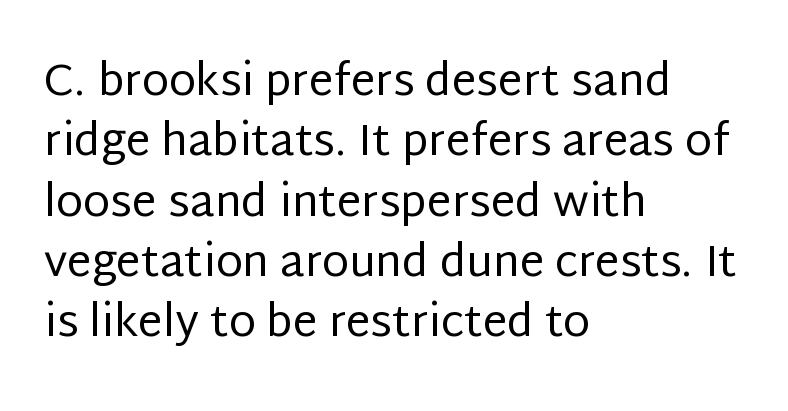
Characters follow at the spacing the type designer built in. Ascenders rise straight up at ninety degrees. The strip under each line holds only bare page. Unlike a traditional serif, this face leaves its strokes unadorned. The font is comparable to plain body text, perhaps lighter. These lines are set flush left with a ragged right edge.
